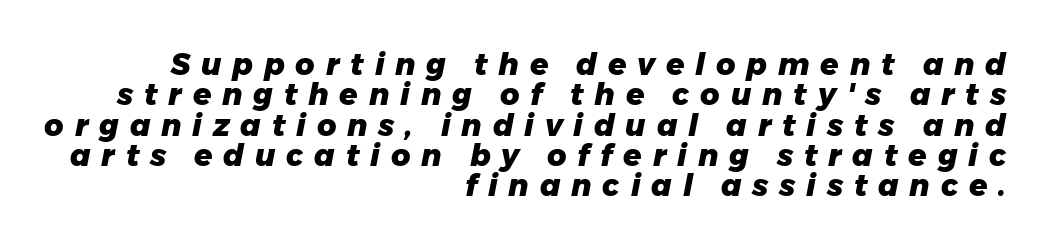
Chunky letters — that's bold for sure. Inter-character spacing is expanded well beyond the font's built-in metrics. The text block is weighted toward the right margin, trailing off unevenly leftward. Spacing verdict: proportional, widths tailored to each character.
